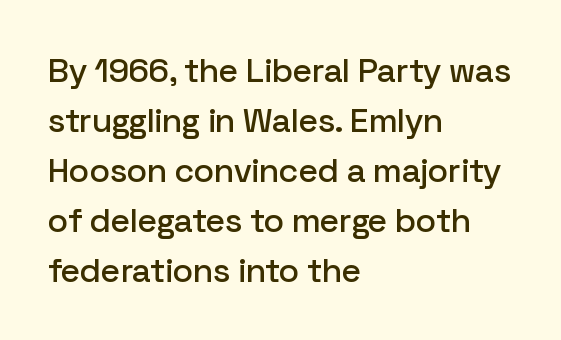
Q: Is the text italic (slanted)? A: No, it is upright.
Q: Is the typeface a serif or a sans-serif typeface? A: Sans-serif.
Q: Is the text underlined? A: No.
Q: How is the paragraph aligned? A: Left-aligned.
Q: Is the spacing between letters normal or unusually wide? A: Normal.
Q: Is the spacing between lines tight, normal or loose? A: Normal.
Q: Width (condensed, normal, or wide)? A: Normal.
Q: Stroke contrast? A: Low.
Q: x-height? A: Medium.
Q: Monospaced? A: No.
